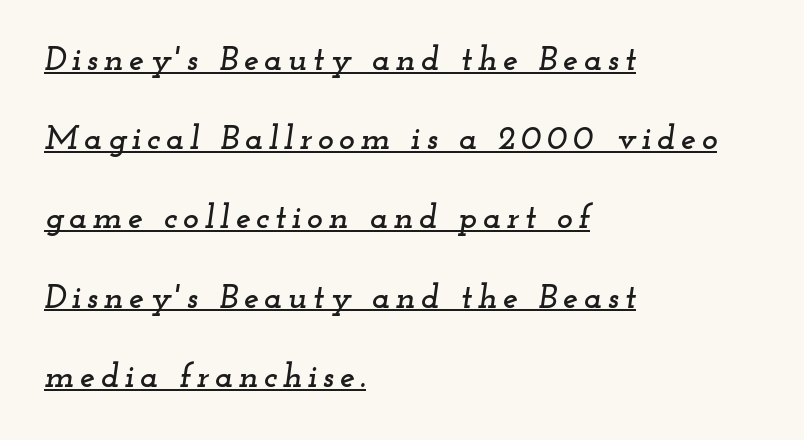
The image shows 34 px wide serif type, italic (leaning right); set left-aligned, loose line spacing (2.33x), underlined; low stroke contrast and a small x-height.
